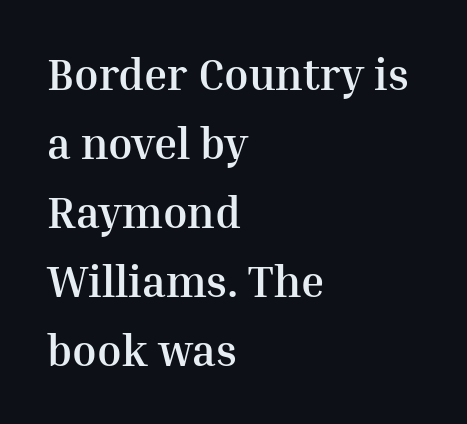
{"serif": "yes", "italic": "no", "bold": "yes", "weight": "semibold", "width": "normal", "stroke_contrast": "medium", "x_height": "medium", "monospaced": "no", "underline": "no", "align": "left", "line_spacing": "normal", "line_spacing_ratio": 1.57, "letter_spacing": "normal", "letter_spacing_em": 0.0, "glyph_px": 44}
